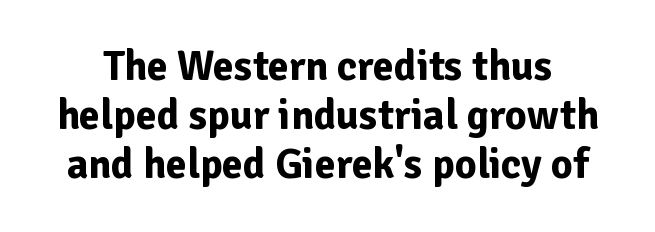
Does the type have serifs? No, each stem ends abruptly. Think of a printed novel: that variable character pitch is what you see here. In terms of posture, this sample is upright. Nobody touched the tracking dial on this one.
